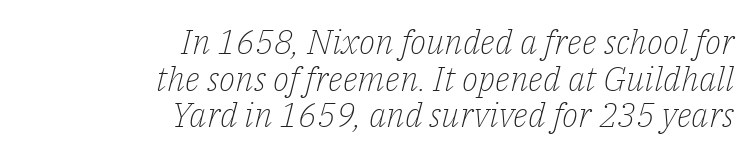
The image shows 34 px light serif type, italic (leaning right); set right-aligned, tight line spacing (1.08x), normal letter spacing, not underlined; low stroke contrast and a medium x-height.
